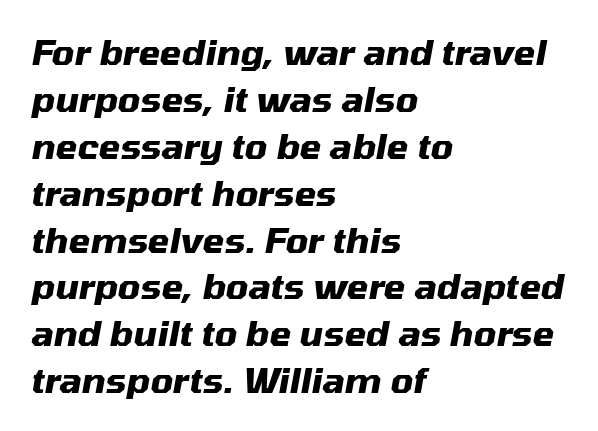
{"italic": "yes", "lean": "right", "slant_degrees": 10, "bold": "yes", "weight": "heavy", "width": "normal", "stroke_contrast": "medium", "x_height": "medium", "monospaced": "no", "underline": "no", "align": "left", "line_spacing": "normal", "line_spacing_ratio": 1.34, "letter_spacing": "normal", "letter_spacing_em": 0.0, "glyph_px": 35}
